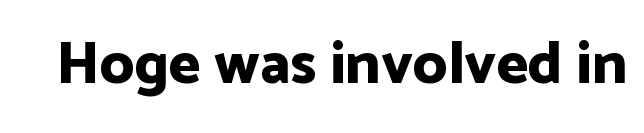
{"serif": "no", "italic": "no", "bold": "yes", "weight": "bold", "width": "normal", "stroke_contrast": "low", "x_height": "medium", "monospaced": "no", "underline": "no", "letter_spacing": "normal", "letter_spacing_em": 0.0, "glyph_px": 60}
